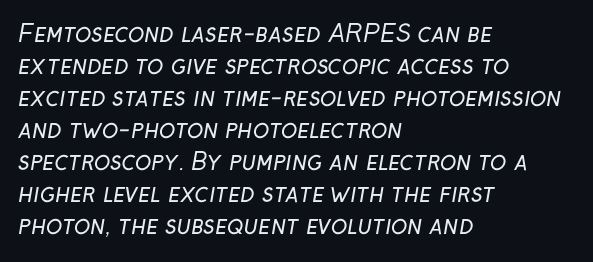
{"bold": "no", "underline": "no", "align": "left", "line_spacing": "normal", "line_spacing_ratio": 1.33, "letter_spacing": "normal", "letter_spacing_em": 0.0, "glyph_px": 24}
